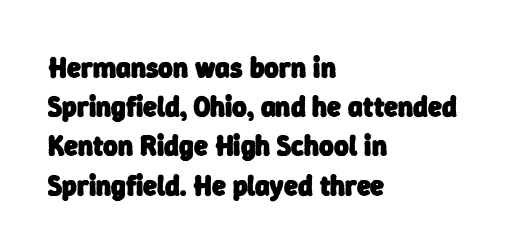
You could not count columns in this text — the font is proportionally spaced. The passage shown is typeset with a sans-serif family. Pretty heavy lettering here — definitely bold. The baseline area is clear. Each line starts at the same left margin while the right side varies.
